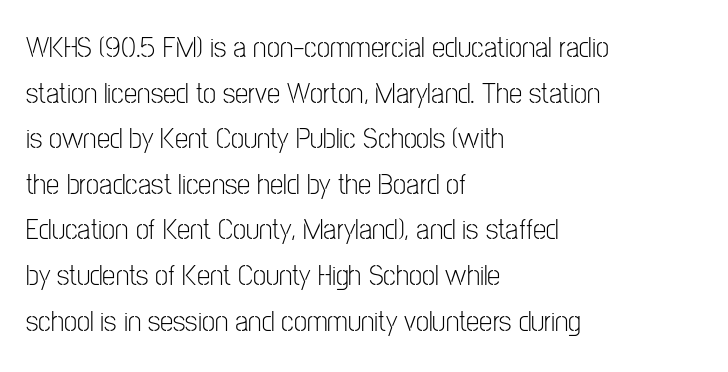
Q: Is the text bold? A: No.
Q: Is the text italic (slanted)? A: No, it is upright.
Q: Is the typeface a serif or a sans-serif typeface? A: Sans-serif.
Q: Is the text underlined? A: No.
Q: How is the paragraph aligned? A: Left-aligned.
Q: Is the spacing between letters normal or unusually wide? A: Normal.
Q: Is the spacing between lines tight, normal or loose? A: Normal.
Q: Width (condensed, normal, or wide)? A: Condensed.
Q: Stroke contrast? A: Low.
Q: x-height? A: Medium.
Q: Monospaced? A: No.
